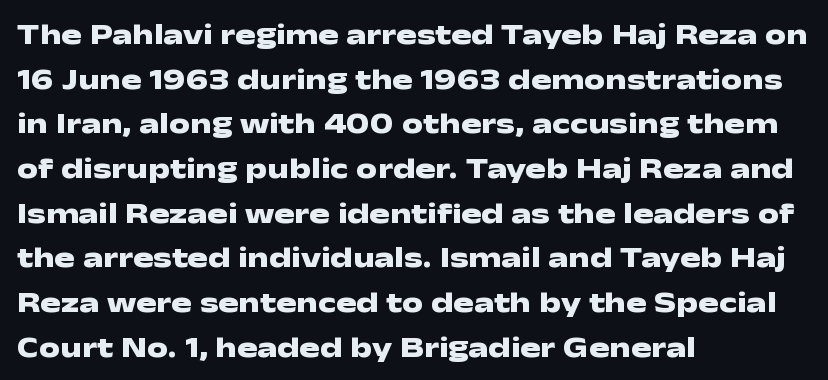
Plenty of ink on the page — the face is bold. Short note: letters normally spaced. Students, observe: this is what conventionally led text looks like. These lines are set flush left with a ragged right edge.
